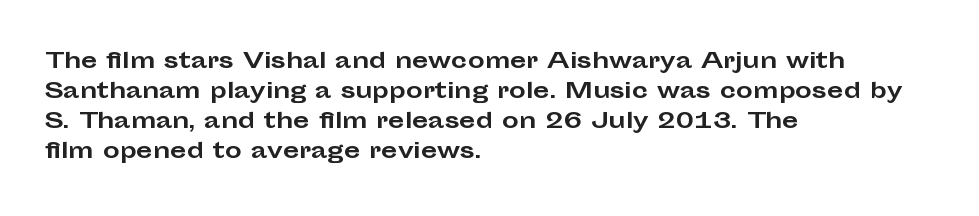
The font's upright variant was chosen for this text. These lines keep a tight, regular rhythm from letter to letter. Notice how thick the strokes are: this is what a full bold looks like. These lines sit exactly where default settings would place them.
